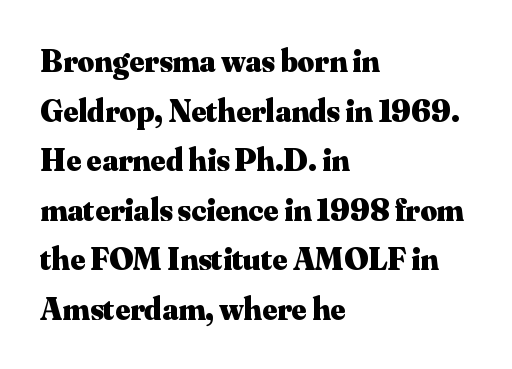
{"serif": "yes", "italic": "no", "bold": "yes", "weight": "heavy", "width": "normal", "stroke_contrast": "medium", "x_height": "small", "monospaced": "no", "underline": "no", "align": "left", "line_spacing": "normal", "line_spacing_ratio": 1.55, "letter_spacing": "normal", "letter_spacing_em": 0.0, "glyph_px": 32}
